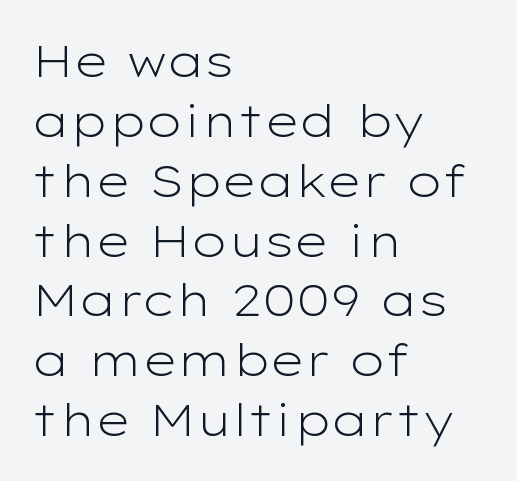
Is this a fixed-width face? No — the glyphs have proportional, varying widths. Each stroke keeps to a modest, everyday thickness or less. The type sits square on the baseline with zero lean. Font category for this specimen: sans-serif. The zone under the glyphs is completely vacant.
